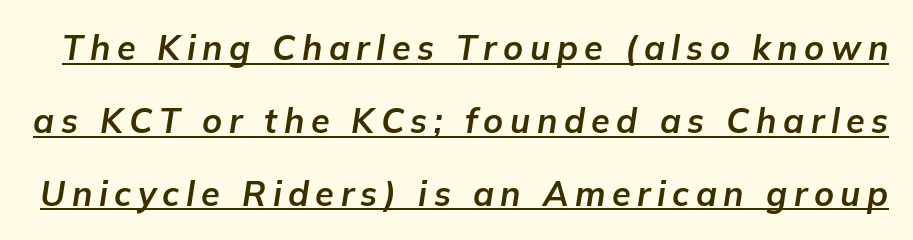
{"italic": "yes", "lean": "right", "slant_degrees": 9, "bold": "yes", "weight": "bold", "width": "normal", "stroke_contrast": "low", "x_height": "medium", "monospaced": "no", "underline": "yes", "line_spacing": "loose", "line_spacing_ratio": 2.14, "glyph_px": 34}
